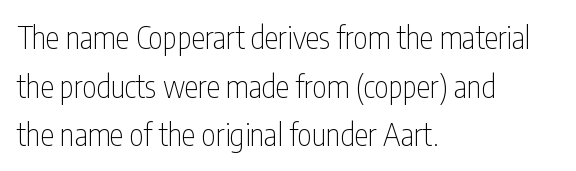
{"serif": "no", "italic": "no", "bold": "no", "weight": "thin", "width": "condensed", "stroke_contrast": "low", "x_height": "medium", "monospaced": "no", "underline": "no", "align": "left", "line_spacing": "normal", "line_spacing_ratio": 1.57, "letter_spacing": "normal", "letter_spacing_em": 0.0, "glyph_px": 31}
